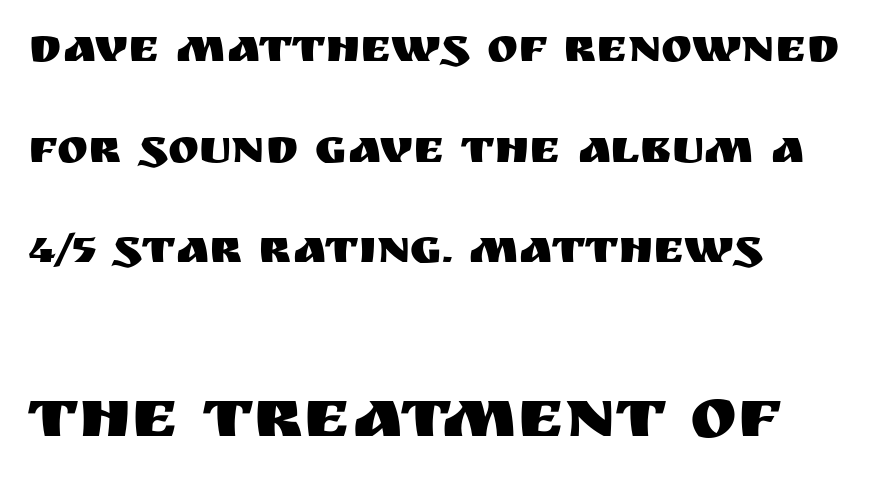
The image shows 71 px sans-serif type, upright; set left-aligned, loose line spacing (2.14x), normal letter spacing, not underlined; the second (bottom) block is 1.51x larger; medium stroke contrast and a large x-height.
